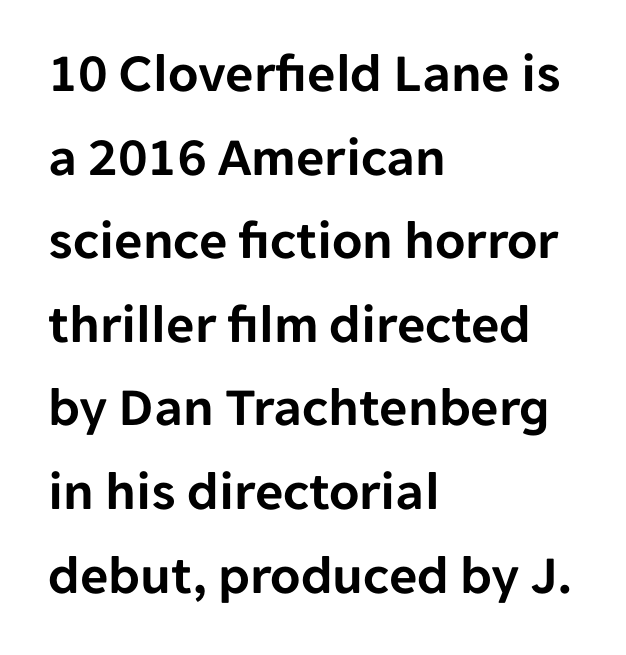
The image shows 55 px sans-serif type, upright; set left-aligned, normal line spacing (1.52x), normal letter spacing, not underlined; low stroke contrast and a medium x-height.
